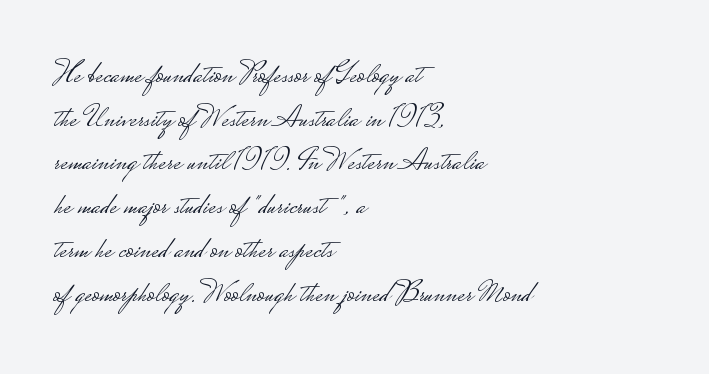
{"serif": "no", "bold": "no", "weight": "light", "width": "wide", "stroke_contrast": "low", "monospaced": "no", "underline": "no", "align": "left", "line_spacing": "normal", "line_spacing_ratio": 1.41, "letter_spacing": "normal", "letter_spacing_em": 0.0, "glyph_px": 31}
